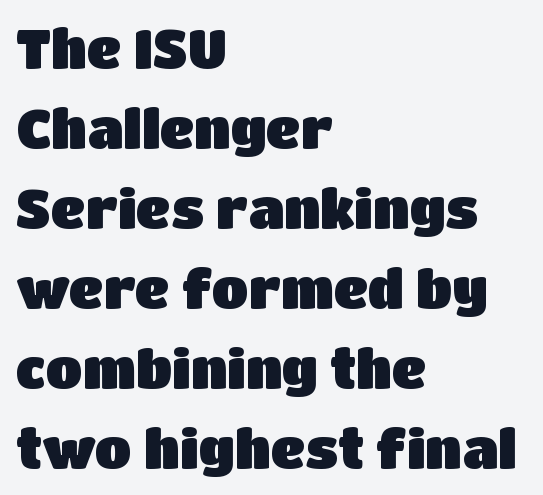
Between one letter and the next there's only the usual sliver of space. The text was rendered using a sans face with plain stroke endings. The baseline area is clear. The text block is weighted toward the left margin, trailing off unevenly rightward.
